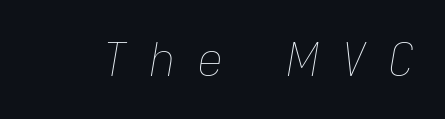
Q: Is the text bold? A: No.
Q: Is the text italic (slanted)? A: Yes, it leans right by about 9 degrees.
Q: Is the text underlined? A: No.
Q: Is the spacing between letters normal or unusually wide? A: Unusually wide.
Q: Width (condensed, normal, or wide)? A: Normal.
Q: Stroke contrast? A: Low.
Q: x-height? A: Medium.
Q: Monospaced? A: No.
